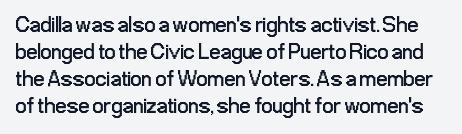
The image shows 22 px text type, upright; set line spacing 1.22x, normal letter spacing, not underlined.
